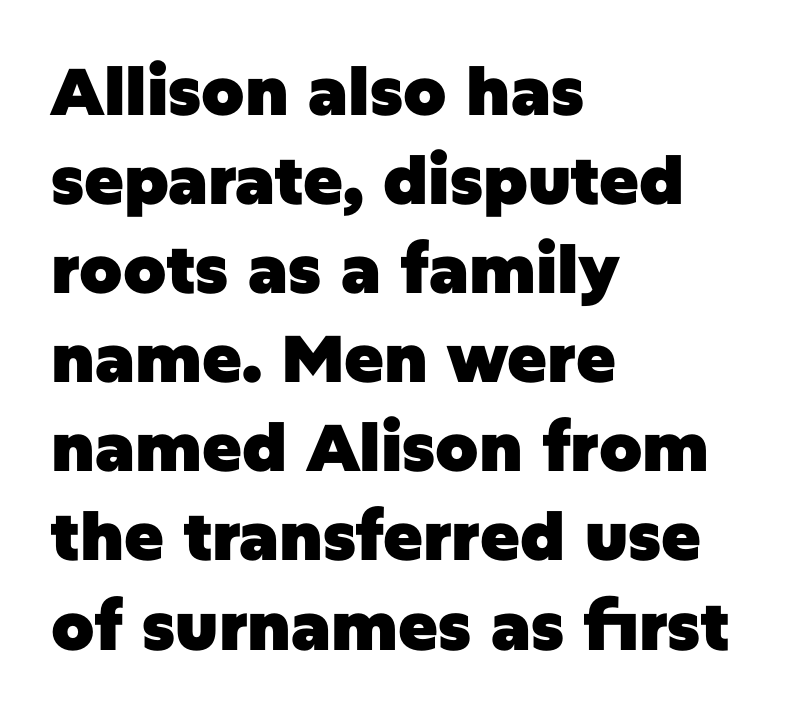
{"serif": "no", "italic": "no", "bold": "yes", "weight": "heavy", "width": "normal", "stroke_contrast": "low", "x_height": "large", "monospaced": "no", "underline": "no", "align": "left", "line_spacing": "normal", "line_spacing_ratio": 1.35, "letter_spacing": "normal", "letter_spacing_em": 0.0, "glyph_px": 66}
